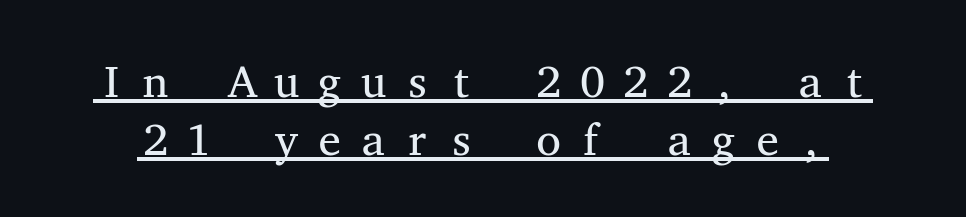
Has an underline been added? It has. These lines were composed using upright roman letters. Weight: in the light-to-regular range. Baseline-to-baseline distance is the conventional proportion of letter height. Check where the strokes stop: tiny serifs finish them off. These lines are rendered in a fixed-pitch font.
